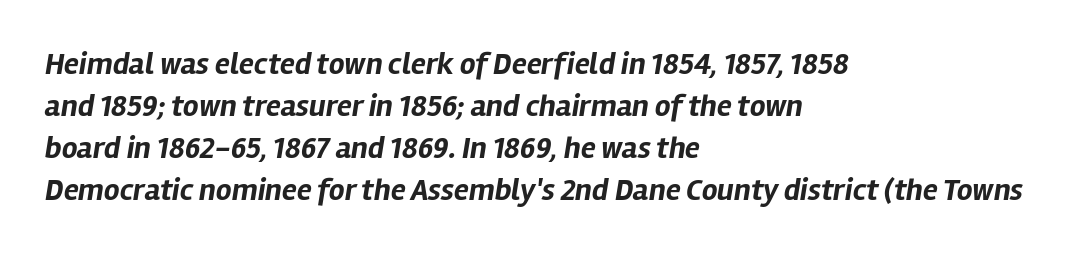
Q: Is the text bold? A: Yes.
Q: Is the text italic (slanted)? A: Yes, it leans right by about 12 degrees.
Q: Is the text underlined? A: No.
Q: How is the paragraph aligned? A: Left-aligned.
Q: Is the spacing between letters normal or unusually wide? A: Normal.
Q: Is the spacing between lines tight, normal or loose? A: Normal.
Q: Width (condensed, normal, or wide)? A: Normal.
Q: Stroke contrast? A: Low.
Q: x-height? A: Medium.
Q: Monospaced? A: No.
